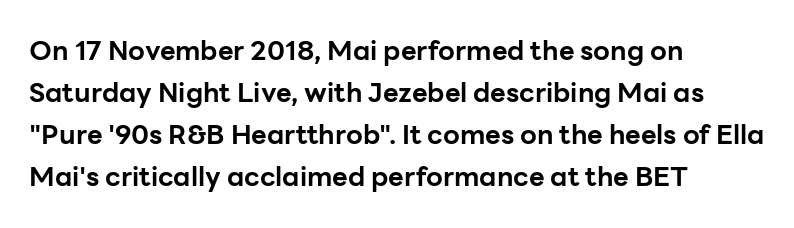
Q: Is the text bold? A: Yes.
Q: Is the text italic (slanted)? A: No, it is upright.
Q: Is the text underlined? A: No.
Q: How is the paragraph aligned? A: Left-aligned.
Q: Is the spacing between letters normal or unusually wide? A: Normal.
Q: Is the spacing between lines tight, normal or loose? A: Normal.
